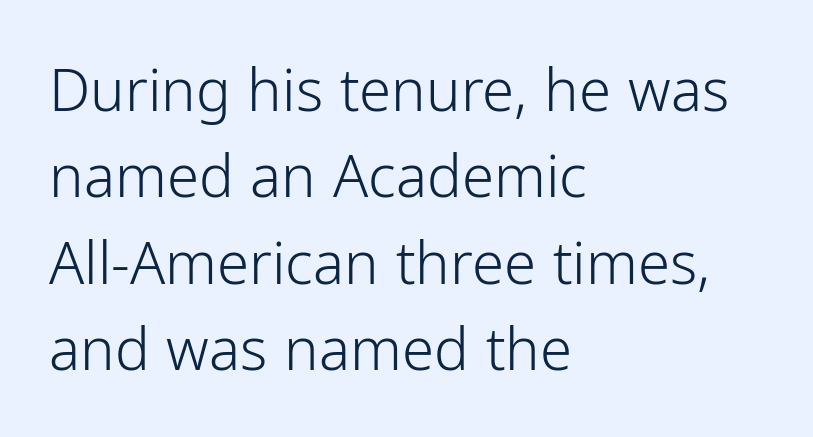
Vertically, the passage feels balanced, rows spaced as you'd expect. A typesetter would call this zero additional tracking. The lines in this sample share a left origin and differ only in where they stop. These glyphs show unthickened strokes, regular width or finer. The rendering shows plain stroke endings on the letterforms — a sans-serif design. The zone under the glyphs is completely vacant.
